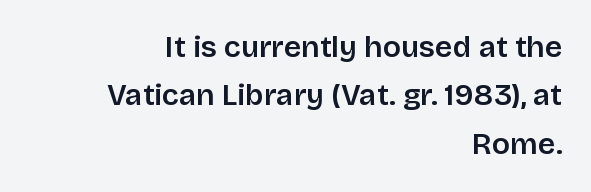
Q: Is the text bold? A: Semi-bold.
Q: Is the text italic (slanted)? A: No, it is upright.
Q: Is the typeface a serif or a sans-serif typeface? A: Sans-serif.
Q: Is the text underlined? A: No.
Q: How is the paragraph aligned? A: Right-aligned.
Q: Is the spacing between letters normal or unusually wide? A: Normal.
Q: Is the spacing between lines tight, normal or loose? A: Normal.
Q: Width (condensed, normal, or wide)? A: Normal.
Q: Stroke contrast? A: Low.
Q: x-height? A: Large.
Q: Monospaced? A: No.
